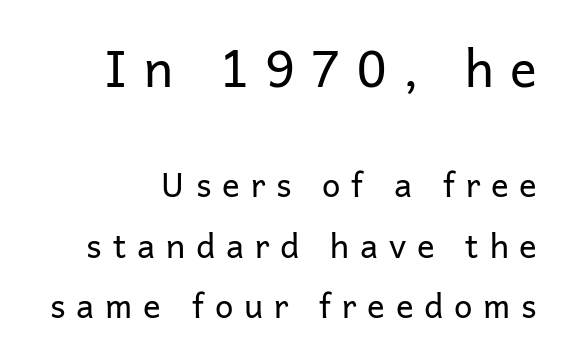
{"serif": "no", "italic": "no", "bold": "no", "weight": "regular", "width": "normal", "stroke_contrast": "low", "x_height": "medium", "monospaced": "no", "underline": "no", "align": "right", "line_spacing_ratio": 1.83, "letter_spacing": "wide", "letter_spacing_em": 0.33, "larger_block": "first", "size_ratio": 1.52, "glyph_px": 50}
